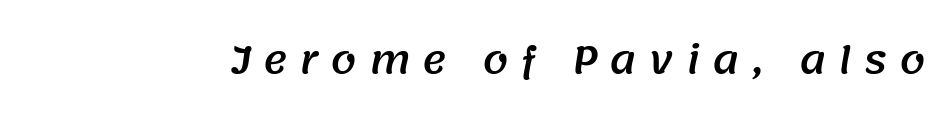
{"serif": "no", "width": "normal", "stroke_contrast": "medium", "x_height": "large", "monospaced": "no", "underline": "no", "letter_spacing": "wide", "letter_spacing_em": 0.32, "glyph_px": 37}
